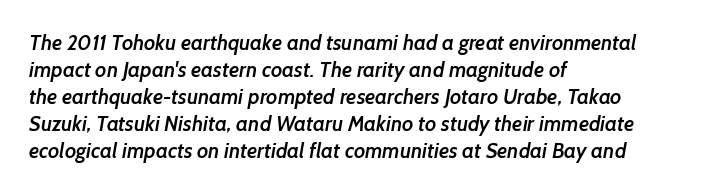
Plain, unruled lines of type. Leftover space on each line is placed entirely after the last word. The font is running at a semibold setting, under full bold. A typesetter would call this zero additional tracking. The rendering uses a moderate line-height, typical for paragraphs.
